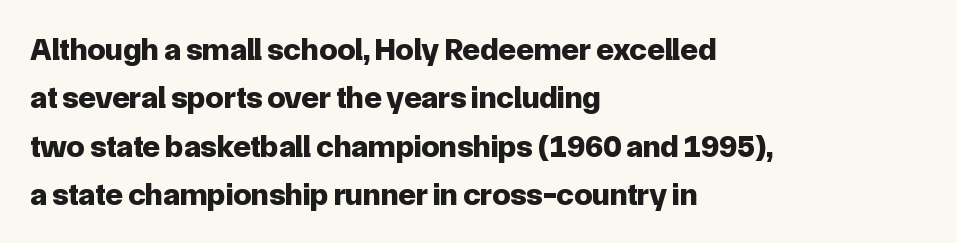
This sample keeps an unexceptional amount of space between lines. Nobody drew a line under any word here. The face used here is rendered with its standard letterfit. The font family rendered here belongs to the sans-serif group.
